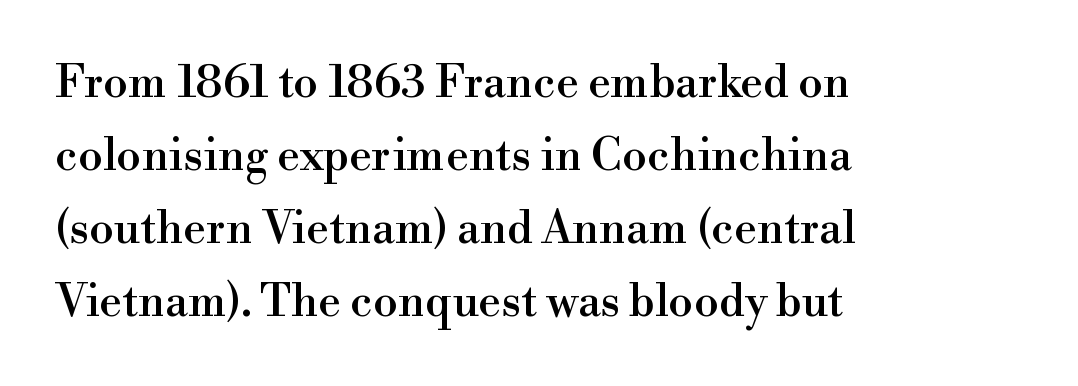
The image shows 45 px serif type, upright; set left-aligned, normal line spacing (1.62x), normal letter spacing, not underlined; a small x-height.
